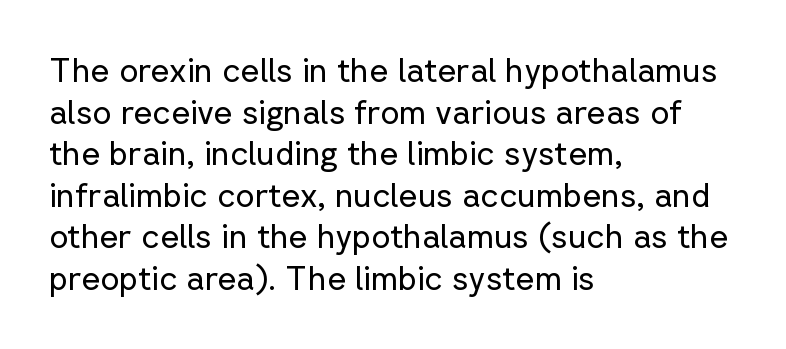
The image shows 33 px regular-weight sans-serif type, upright; set left-aligned, normal line spacing (1.26x), normal letter spacing, not underlined; low stroke contrast and a medium x-height.
